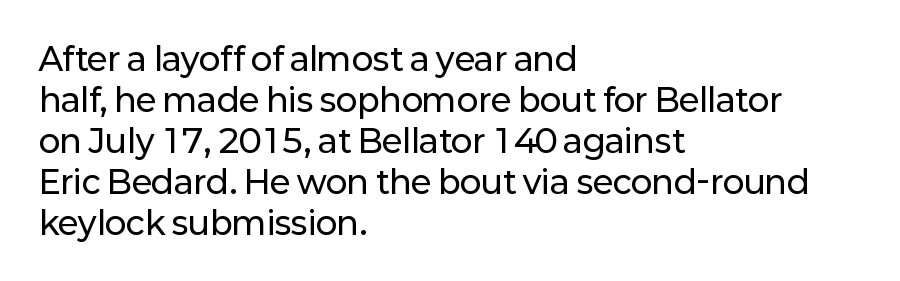
{"serif": "no", "italic": "no", "width": "normal", "stroke_contrast": "low", "x_height": "medium", "monospaced": "no", "underline": "no", "align": "left", "line_spacing": "normal", "line_spacing_ratio": 1.28, "letter_spacing": "normal", "letter_spacing_em": 0.0, "glyph_px": 32}
